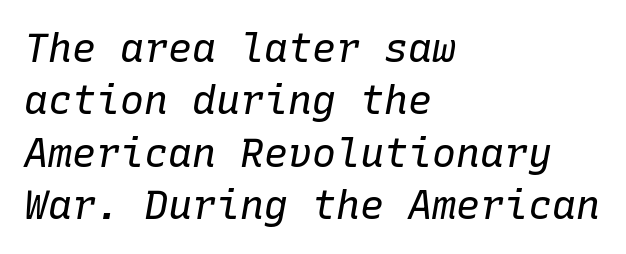
Q: Is the text bold? A: No.
Q: Is the text italic (slanted)? A: Yes, it leans right by about 10 degrees.
Q: Is the text underlined? A: No.
Q: How is the paragraph aligned? A: Left-aligned.
Q: Is the spacing between letters normal or unusually wide? A: Normal.
Q: Is the spacing between lines tight, normal or loose? A: Normal.
Q: Width (condensed, normal, or wide)? A: Normal.
Q: Stroke contrast? A: Low.
Q: x-height? A: Medium.
Q: Monospaced? A: Yes.
